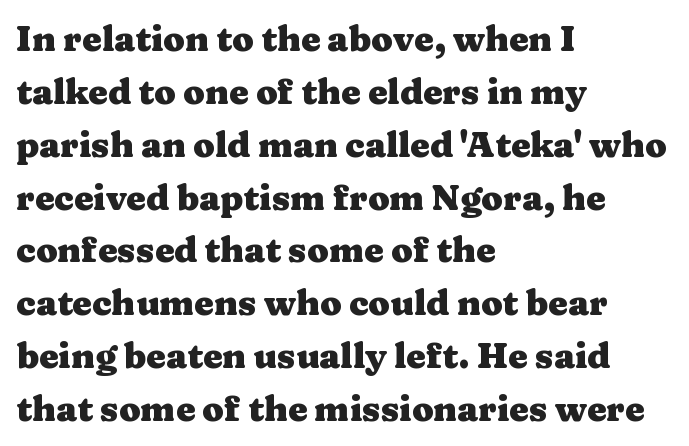
Short and long lines alike share a common starting point at left. This block has exactly the height ordinary leading produces. The tracking reads as untouched default to a designer's eye. Letters rest on an invisible, unmarked baseline. Look at the bottom of the vertical strokes: they flare into serifs here. Proportional: the letters do not fall into vertical columns.
